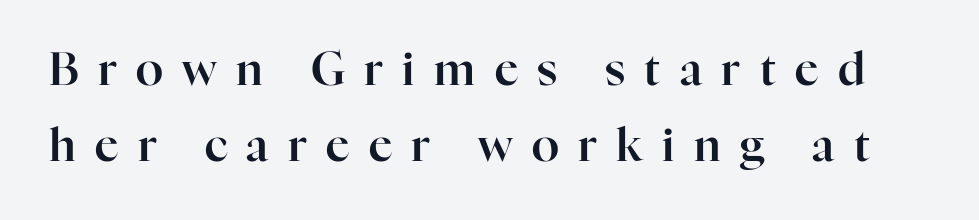
Q: Is the text italic (slanted)? A: No, it is upright.
Q: Is the typeface a serif or a sans-serif typeface? A: Serif.
Q: Is the text underlined? A: No.
Q: Is the spacing between letters normal or unusually wide? A: Unusually wide.
Q: Is the spacing between lines tight, normal or loose? A: Normal.
Q: Width (condensed, normal, or wide)? A: Normal.
Q: Stroke contrast? A: High.
Q: x-height? A: Medium.
Q: Monospaced? A: No.
